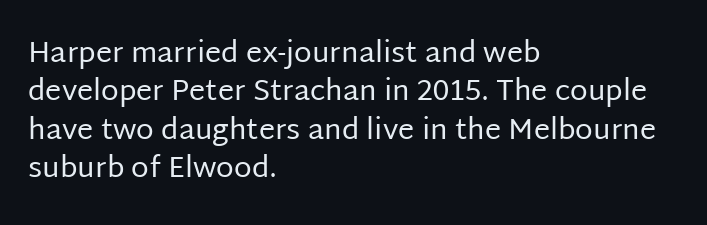
Looks like regular typesetting: each glyph gets only the width it needs. A light-to-regular cut is what we see here. These lines are set flush left with a ragged right edge. Leading: standard.
